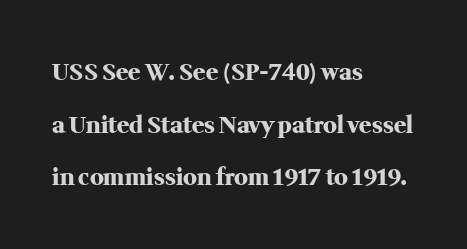
The image shows 23 px bold type, upright; set left-aligned, loose line spacing (2.29x), normal letter spacing, not underlined.
